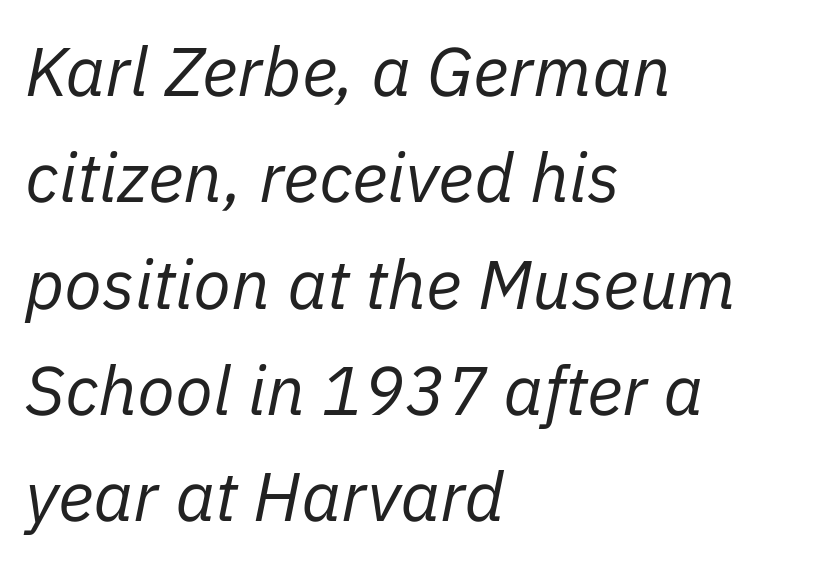
The image shows 69 px regular-weight type, italic (leaning right); set left-aligned, normal line spacing (1.54x), normal letter spacing, not underlined; low stroke contrast and a medium x-height.
